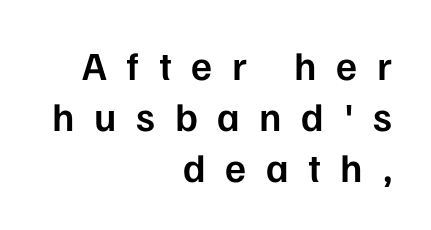
The image shows 40 px semibold sans-serif type, upright; set right-aligned, normal line spacing (1.27x), unusually wide letter spacing (+0.49 em), not underlined; low stroke contrast and a medium x-height.
